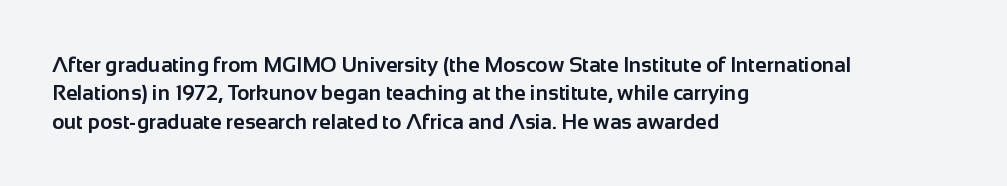
Q: Is the text bold? A: Yes.
Q: Is the text italic (slanted)? A: No, it is upright.
Q: Is the text underlined? A: No.
Q: How is the paragraph aligned? A: Left-aligned.
Q: Is the spacing between letters normal or unusually wide? A: Normal.
Q: Is the spacing between lines tight, normal or loose? A: Normal.
